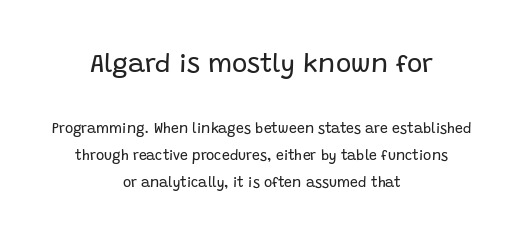
The image shows 26 px text type, upright; set centered, loose line spacing (1.91x), normal letter spacing, not underlined; the first (top) block is 1.86x larger.
